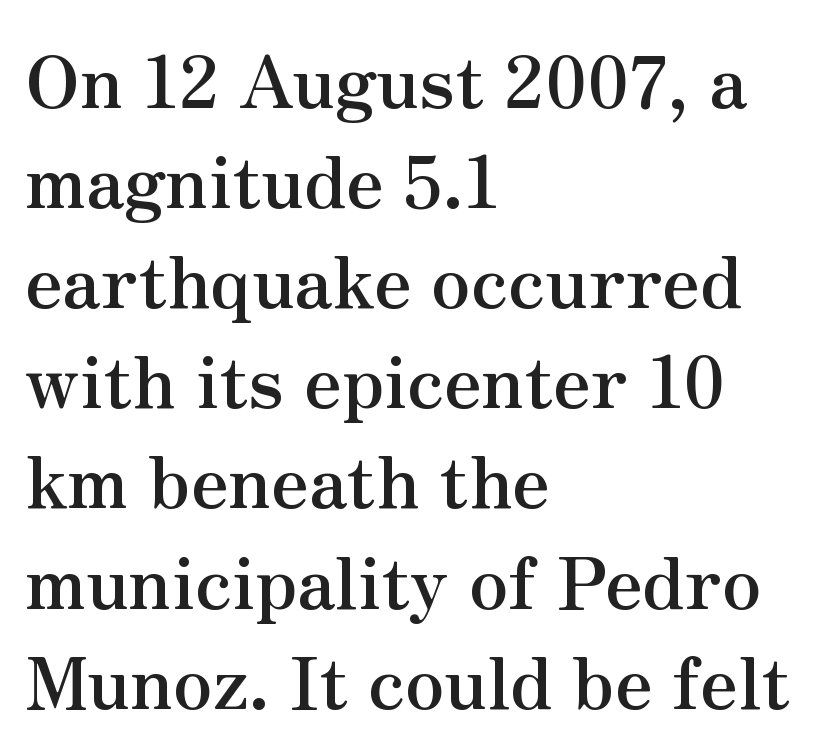
Q: Is the text bold? A: Yes.
Q: Is the text italic (slanted)? A: No, it is upright.
Q: Is the typeface a serif or a sans-serif typeface? A: Serif.
Q: Is the text underlined? A: No.
Q: How is the paragraph aligned? A: Left-aligned.
Q: Is the spacing between letters normal or unusually wide? A: Normal.
Q: Is the spacing between lines tight, normal or loose? A: Normal.
Q: Width (condensed, normal, or wide)? A: Normal.
Q: Stroke contrast? A: Medium.
Q: x-height? A: Small.
Q: Monospaced? A: No.
